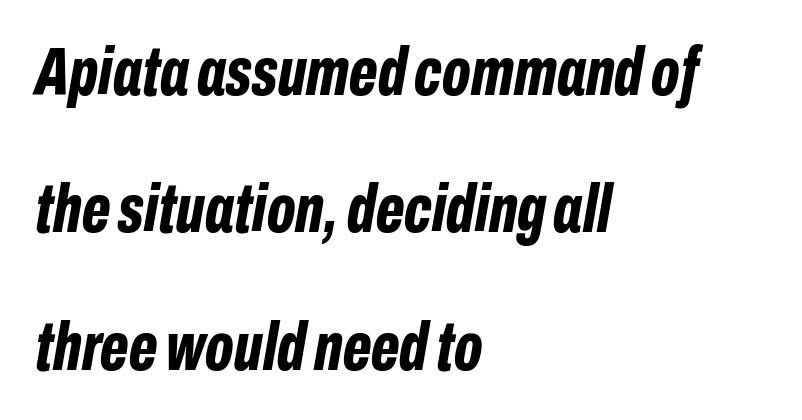
Q: Is the text bold? A: Yes.
Q: Is the text italic (slanted)? A: Yes, it leans right by about 10 degrees.
Q: Is the text underlined? A: No.
Q: How is the paragraph aligned? A: Left-aligned.
Q: Is the spacing between letters normal or unusually wide? A: Normal.
Q: Is the spacing between lines tight, normal or loose? A: Loose.
Q: Width (condensed, normal, or wide)? A: Condensed.
Q: Stroke contrast? A: Low.
Q: x-height? A: Medium.
Q: Monospaced? A: No.
